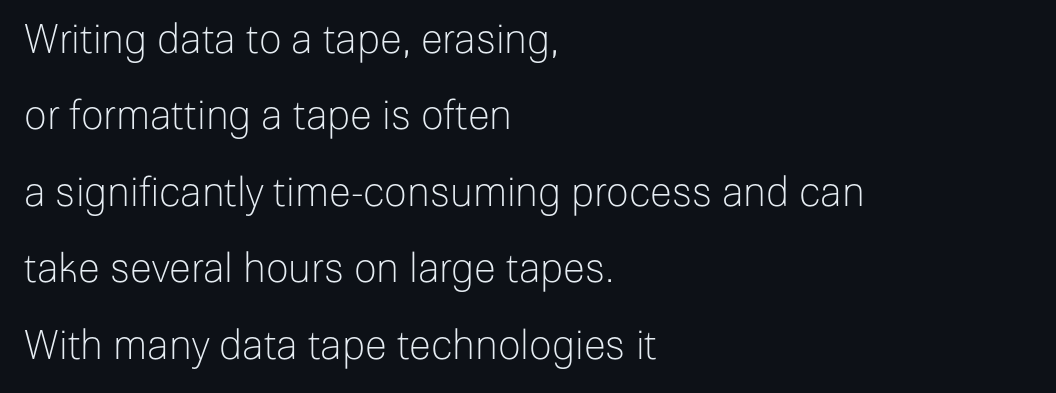
Typeset ragged right — the left edge is the straight one. The rendering uses natural spacing where letterforms have individual widths. Note: no serifs on the glyphs. The rendering keeps characters at their native spacing. The foot of each line stays bare and open.
